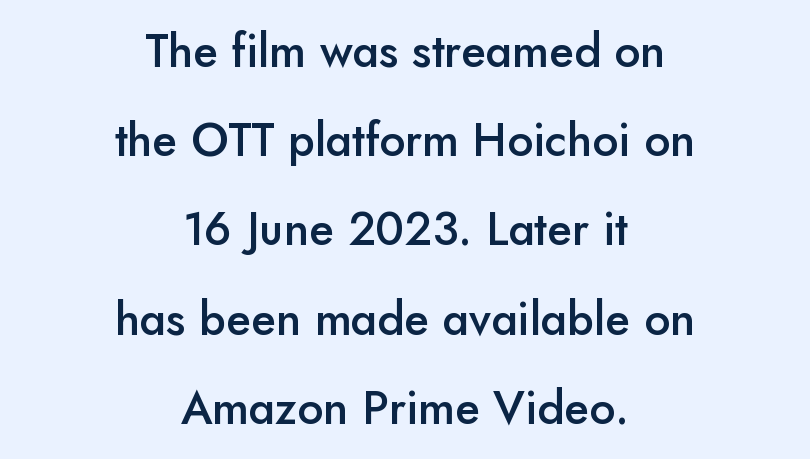
Q: Is the text bold? A: Semi-bold.
Q: Is the text italic (slanted)? A: No, it is upright.
Q: Is the typeface a serif or a sans-serif typeface? A: Sans-serif.
Q: Is the text underlined? A: No.
Q: How is the paragraph aligned? A: Centered.
Q: Is the spacing between letters normal or unusually wide? A: Normal.
Q: Is the spacing between lines tight, normal or loose? A: Loose.
Q: Width (condensed, normal, or wide)? A: Normal.
Q: Stroke contrast? A: Low.
Q: x-height? A: Small.
Q: Monospaced? A: No.
